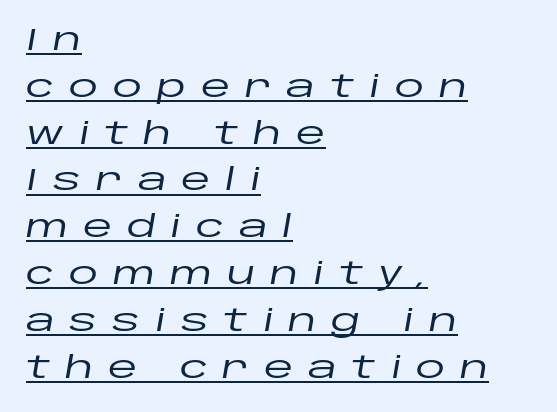
Q: Is the text italic (slanted)? A: Yes, it leans right by about 10 degrees.
Q: Is the text underlined? A: Yes.
Q: How is the paragraph aligned? A: Left-aligned.
Q: Is the spacing between letters normal or unusually wide? A: Unusually wide.
Q: Is the spacing between lines tight, normal or loose? A: Normal.
Q: Width (condensed, normal, or wide)? A: Wide.
Q: Stroke contrast? A: Low.
Q: x-height? A: Large.
Q: Monospaced? A: No.
